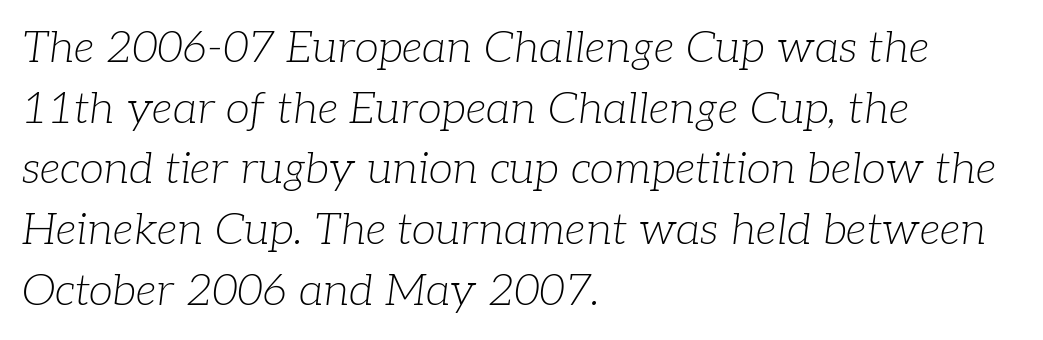
Does the copy run flush right? No — it runs flush left. Each stroke keeps to a modest, everyday thickness or less. This sample keeps an unexceptional amount of space between lines. Posture: slanted. Note the varied advance widths — an 'i' is clearly narrower than an 'm'. Nothing unusual about the tracking: characters are spaced as the font intends.
